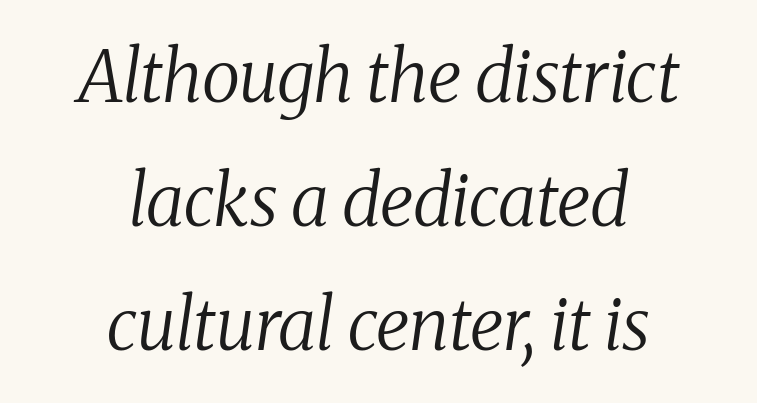
The image shows 71 px regular-weight serif type, italic (leaning right); set centered, line spacing 1.75x, normal letter spacing, not underlined; medium stroke contrast and a medium x-height.
